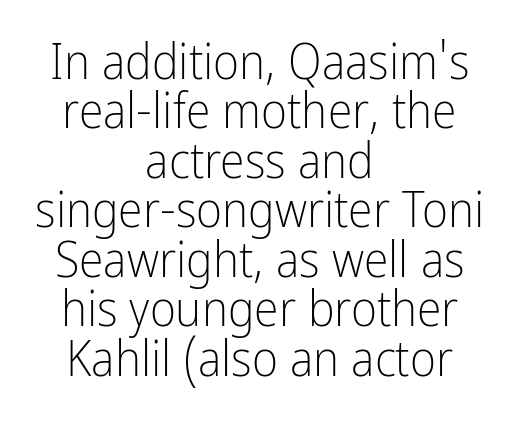
The image shows 50 px light, condensed sans-serif type, upright; set centered, tight line spacing (0.99x), normal letter spacing, not underlined; low stroke contrast and a medium x-height.
